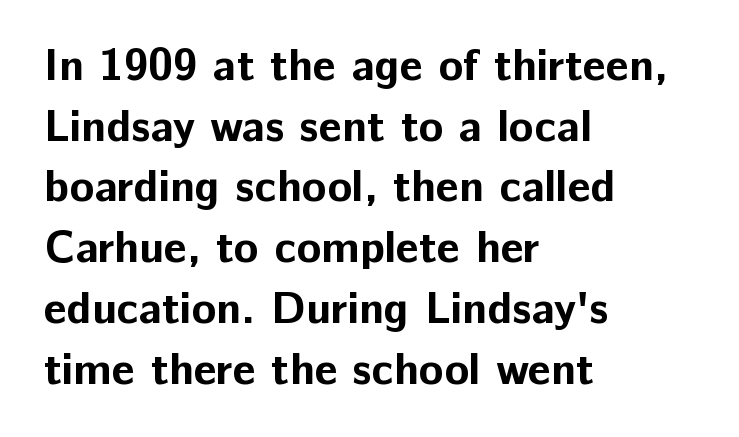
The image shows 45 px bold sans-serif type, upright; set left-aligned, normal line spacing (1.35x), normal letter spacing, not underlined; low stroke contrast and a medium x-height.
